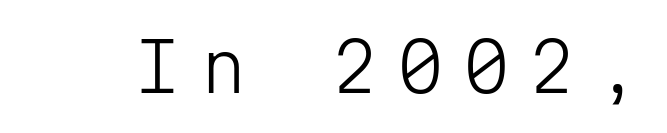
The image shows 67 px light sans-serif type, upright, monospaced; set unusually wide letter spacing (+0.28 em), not underlined; low stroke contrast and a medium x-height.
